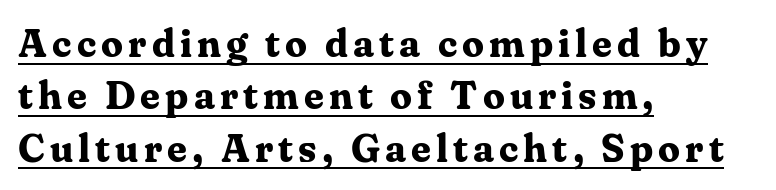
Q: Is the text bold? A: Yes.
Q: Is the text italic (slanted)? A: No, it is upright.
Q: Is the typeface a serif or a sans-serif typeface? A: Serif.
Q: Is the text underlined? A: Yes.
Q: How is the paragraph aligned? A: Left-aligned.
Q: Is the spacing between lines tight, normal or loose? A: Normal.
Q: Width (condensed, normal, or wide)? A: Normal.
Q: Stroke contrast? A: Medium.
Q: x-height? A: Medium.
Q: Monospaced? A: No.
